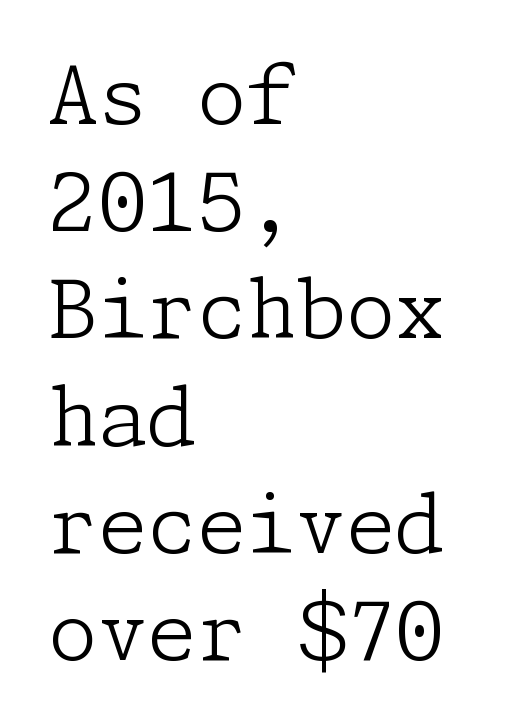
Q: Is the text bold? A: No.
Q: Is the text italic (slanted)? A: No, it is upright.
Q: Is the typeface a serif or a sans-serif typeface? A: Serif.
Q: Is the text underlined? A: No.
Q: How is the paragraph aligned? A: Left-aligned.
Q: Is the spacing between letters normal or unusually wide? A: Normal.
Q: Is the spacing between lines tight, normal or loose? A: Normal.
Q: Width (condensed, normal, or wide)? A: Normal.
Q: Stroke contrast? A: Low.
Q: x-height? A: Medium.
